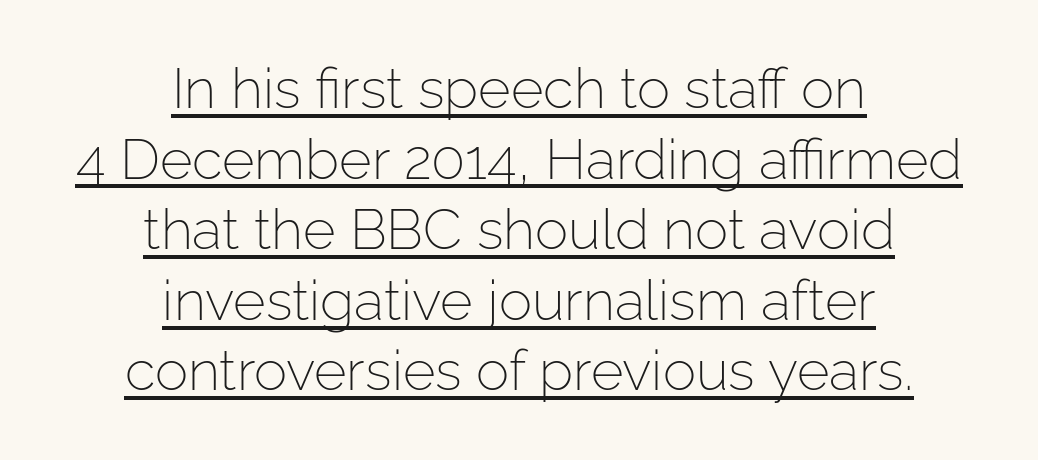
{"serif": "no", "italic": "no", "bold": "no", "weight": "light", "width": "normal", "stroke_contrast": "low", "x_height": "medium", "monospaced": "no", "underline": "yes", "align": "center", "line_spacing": "normal", "line_spacing_ratio": 1.26, "letter_spacing": "normal", "letter_spacing_em": 0.0, "glyph_px": 56}
